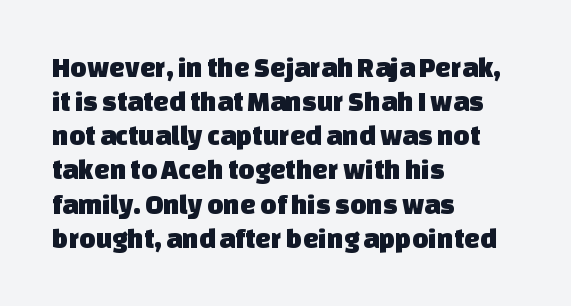
{"serif": "no", "width": "normal", "stroke_contrast": "low", "x_height": "large", "monospaced": "no", "underline": "no", "align": "left", "line_spacing_ratio": 1.22, "letter_spacing": "normal", "letter_spacing_em": 0.0, "glyph_px": 28}
